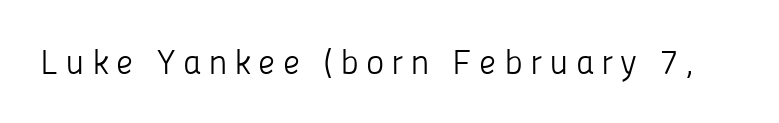
Looks like regular typesetting: each glyph gets only the width it needs. Check where the strokes stop: nothing finishes them off — pure sans. This is the regular roman posture of the typeface. Loose tracking; the words dissolve into strings of separated letters.
